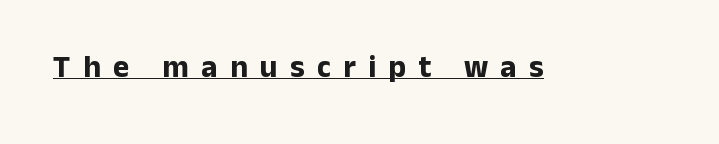
{"serif": "no", "italic": "no", "bold": "yes", "weight": "bold", "width": "normal", "stroke_contrast": "low", "x_height": "medium", "monospaced": "no", "underline": "yes", "letter_spacing": "wide", "letter_spacing_em": 0.4, "glyph_px": 31}
